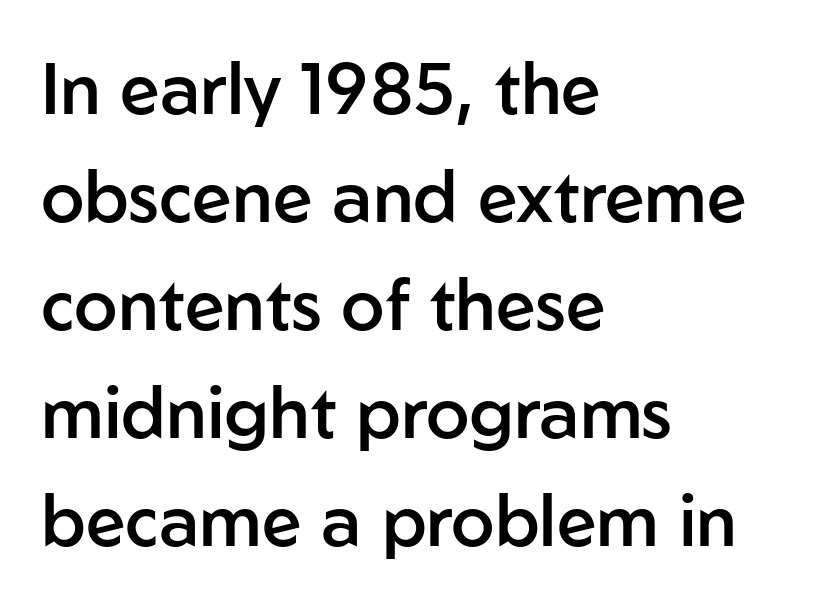
The image shows 71 px semibold sans-serif type, upright; set left-aligned, normal line spacing (1.52x), normal letter spacing, not underlined; low stroke contrast and a medium x-height.
